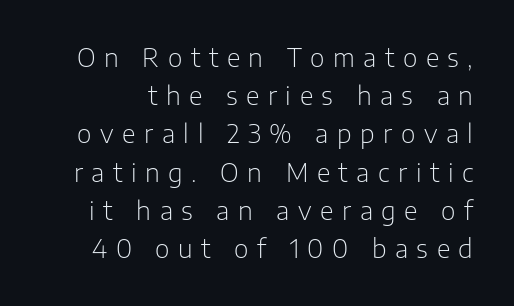
{"italic": "no", "bold": "no", "underline": "no", "line_spacing": "normal", "line_spacing_ratio": 1.53, "letter_spacing": "wide", "letter_spacing_em": 0.34, "glyph_px": 25}
